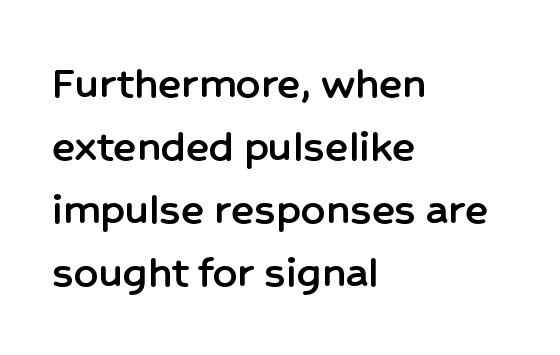
{"serif": "no", "italic": "no", "width": "normal", "stroke_contrast": "low", "x_height": "medium", "monospaced": "no", "underline": "no", "align": "left", "line_spacing": "normal", "line_spacing_ratio": 1.31, "letter_spacing": "normal", "letter_spacing_em": 0.0, "glyph_px": 48}
